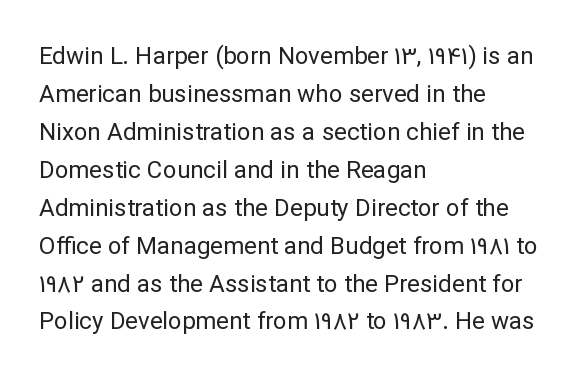
Q: Is the text bold? A: No.
Q: Is the text italic (slanted)? A: No, it is upright.
Q: Is the text underlined? A: No.
Q: How is the paragraph aligned? A: Left-aligned.
Q: Is the spacing between letters normal or unusually wide? A: Normal.
Q: Is the spacing between lines tight, normal or loose? A: Normal.
